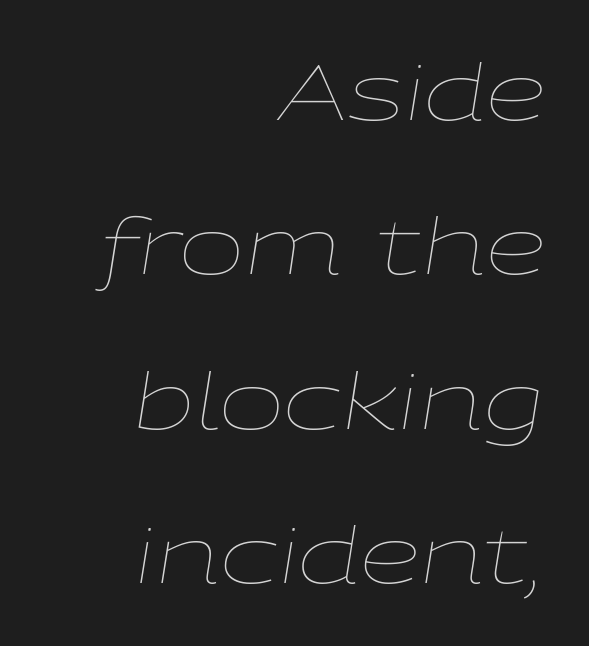
Q: Is the text bold? A: No.
Q: Is the text italic (slanted)? A: Yes, it leans right by about 9 degrees.
Q: Is the text underlined? A: No.
Q: How is the paragraph aligned? A: Right-aligned.
Q: Is the spacing between letters normal or unusually wide? A: Normal.
Q: Is the spacing between lines tight, normal or loose? A: Loose.
Q: Width (condensed, normal, or wide)? A: Wide.
Q: Stroke contrast? A: Low.
Q: x-height? A: Medium.
Q: Monospaced? A: No.
